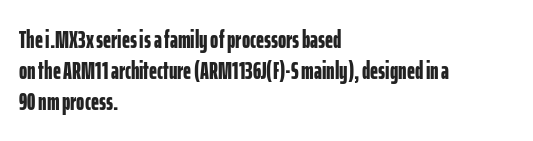
Caption: standard tracking, unaltered. Weight: bold. Line beginnings align vertically; line endings do not. The type sits square on the baseline with zero lean.
